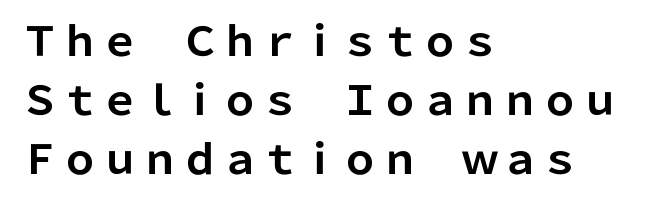
The image shows 40 px bold sans-serif type, upright; set left-aligned, normal line spacing (1.48x), normal letter spacing, not underlined; low stroke contrast and a medium x-height.
